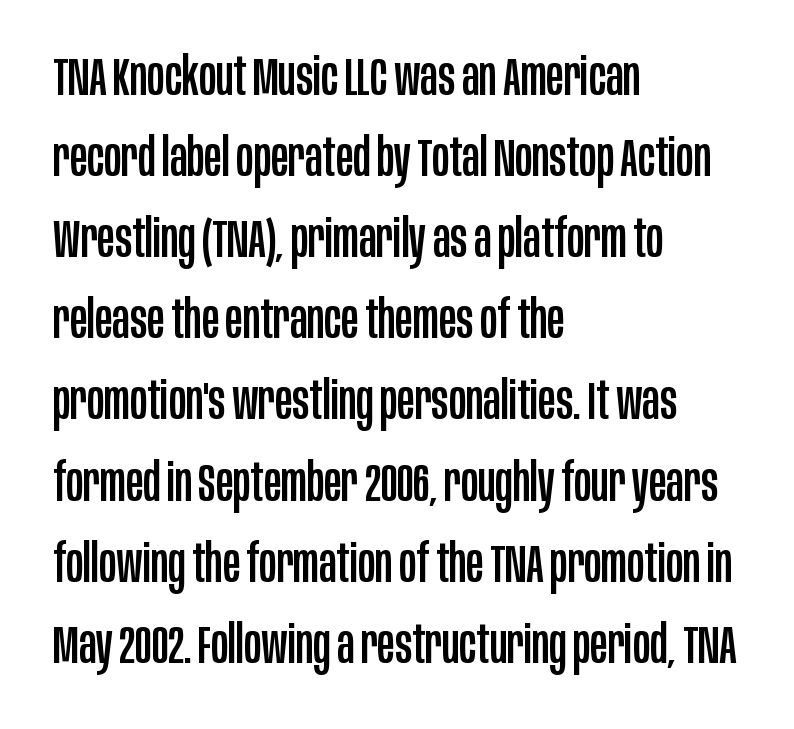
The image shows 52 px condensed sans-serif type, upright; set left-aligned, normal line spacing (1.56x), normal letter spacing, not underlined; low stroke contrast and a large x-height.
